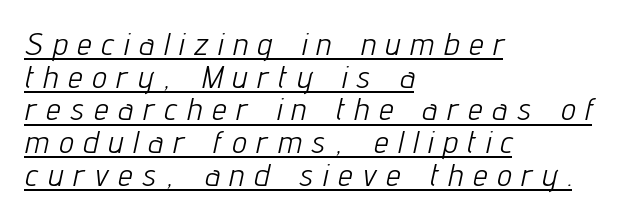
{"italic": "yes", "lean": "right", "slant_degrees": 12, "bold": "no", "weight": "light", "width": "condensed", "stroke_contrast": "low", "x_height": "medium", "monospaced": "no", "underline": "yes", "align": "left", "line_spacing": "tight", "line_spacing_ratio": 1.02, "letter_spacing": "wide", "letter_spacing_em": 0.33, "glyph_px": 32}
